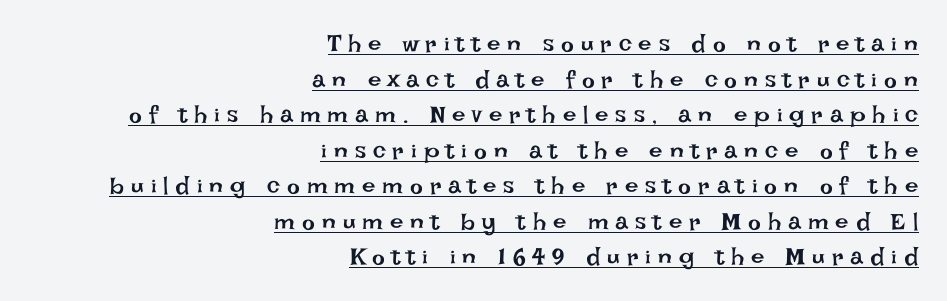
The image shows 24 px text type, upright; set right-aligned, normal line spacing (1.48x), unusually wide letter spacing (+0.29 em), underlined.
